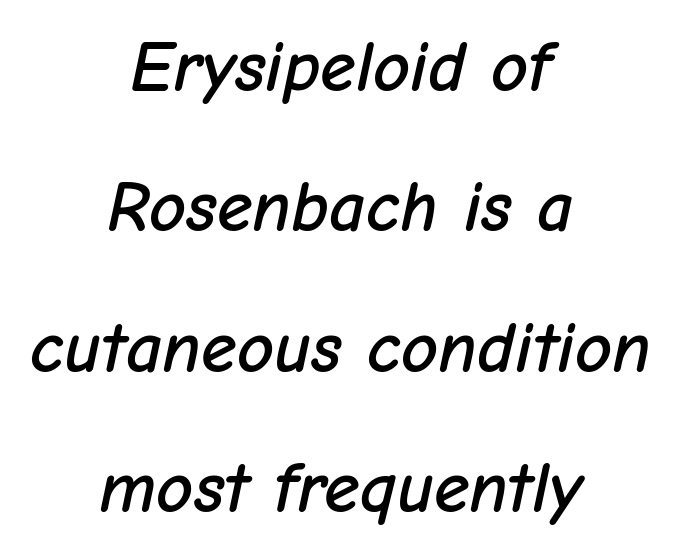
The image shows 72 px text type, italic (leaning right); set centered, loose line spacing (1.95x), normal letter spacing, not underlined; low stroke contrast and a medium x-height.
